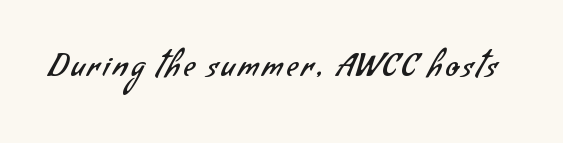
Serif or sans? Sans — the stroke terminals are bare. You could not count columns in this text — the font is proportionally spaced. Weight class: somewhere from thin through regular. The space directly below the letters is spotless.
